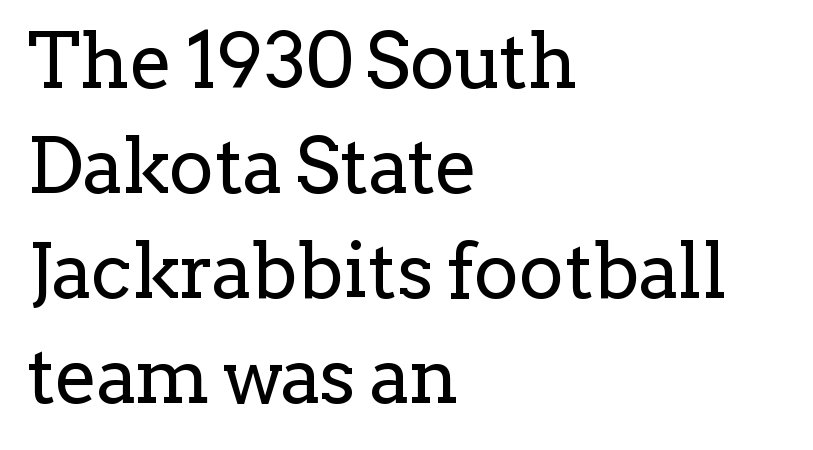
{"serif": "yes", "italic": "no", "bold": "no", "weight": "regular", "width": "normal", "stroke_contrast": "low", "x_height": "medium", "monospaced": "no", "underline": "no", "align": "left", "line_spacing": "normal", "line_spacing_ratio": 1.38, "letter_spacing": "normal", "letter_spacing_em": 0.0, "glyph_px": 76}
